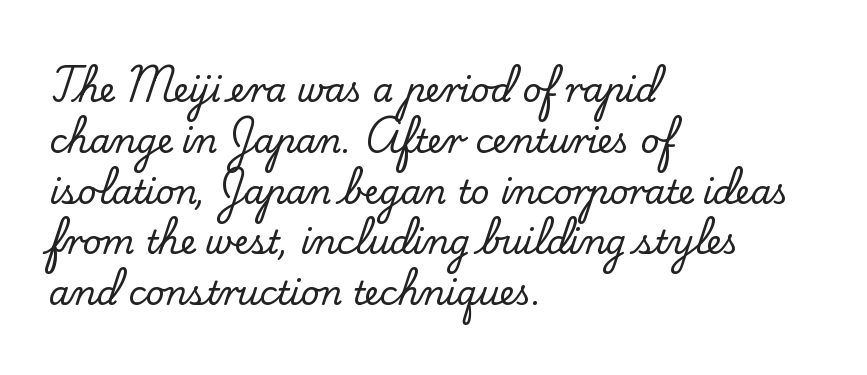
The image shows 33 px serif type; set left-aligned, normal line spacing (1.54x), normal letter spacing, not underlined; low stroke contrast and a small x-height.
